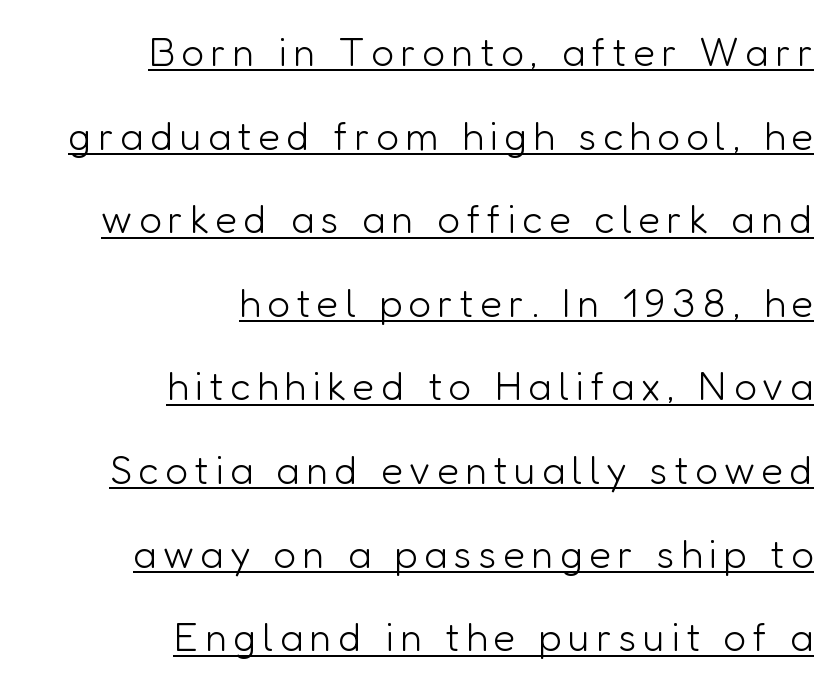
The image shows 40 px light sans-serif type, upright; set right-aligned, loose line spacing (2.09x), underlined; low stroke contrast and a medium x-height.
